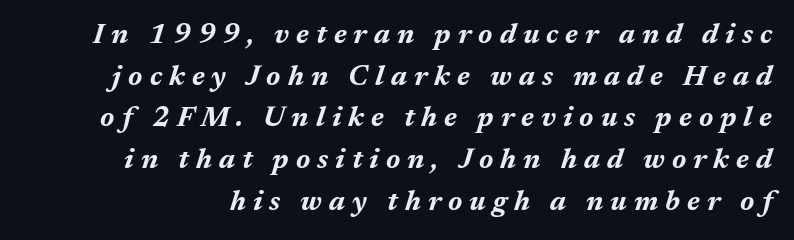
Observe the wide spacing: letters keep a clear distance from each other. Baseline-to-baseline distance is the conventional proportion of letter height. The strokes are fattened all the way to bold. Compared with ordinary roman type, these characters are visibly tilted. Here the designer chose a conventional face with non-uniform glyph widths.
